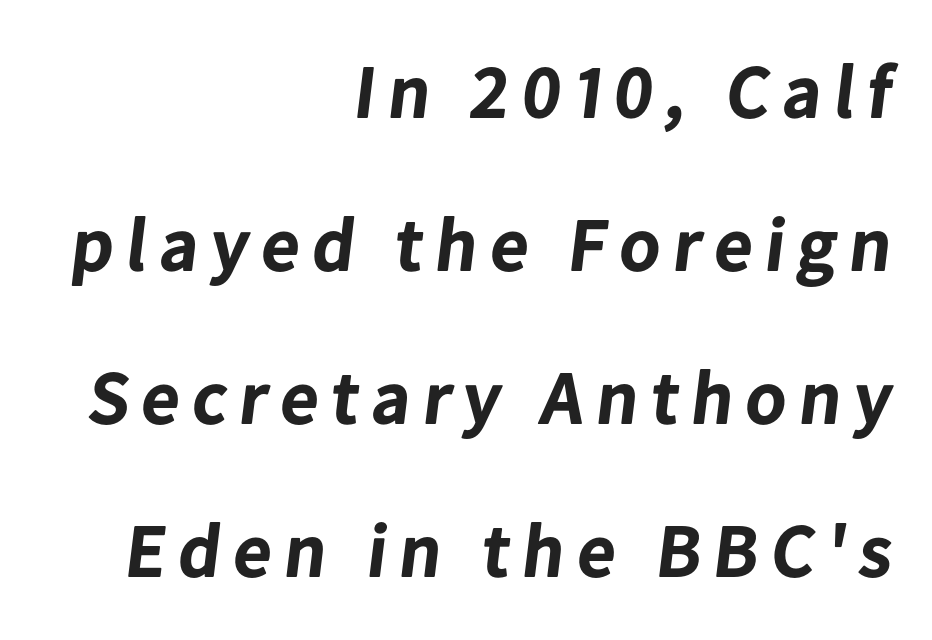
{"serif": "no", "bold": "yes", "weight": "bold", "width": "normal", "stroke_contrast": "low", "x_height": "medium", "monospaced": "no", "underline": "no", "align": "right", "line_spacing": "loose", "line_spacing_ratio": 2.04, "glyph_px": 75}
